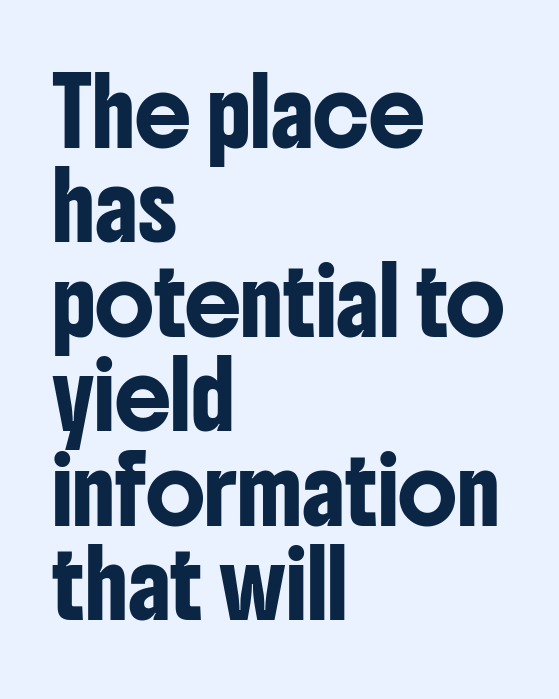
The image shows 63 px condensed sans-serif type, upright; set left-aligned, normal line spacing (1.5x), normal letter spacing, not underlined; low stroke contrast and a medium x-height.
